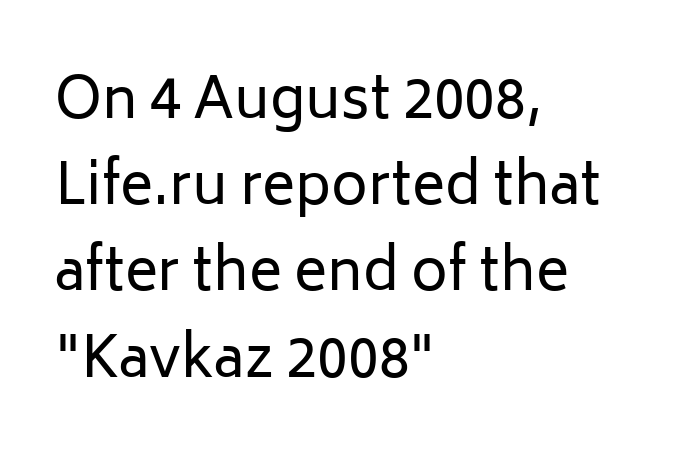
Q: Is the text bold? A: No.
Q: Is the text italic (slanted)? A: No, it is upright.
Q: Is the typeface a serif or a sans-serif typeface? A: Sans-serif.
Q: Is the text underlined? A: No.
Q: How is the paragraph aligned? A: Left-aligned.
Q: Is the spacing between letters normal or unusually wide? A: Normal.
Q: Is the spacing between lines tight, normal or loose? A: Normal.
Q: Width (condensed, normal, or wide)? A: Normal.
Q: Stroke contrast? A: Low.
Q: x-height? A: Medium.
Q: Monospaced? A: No.
